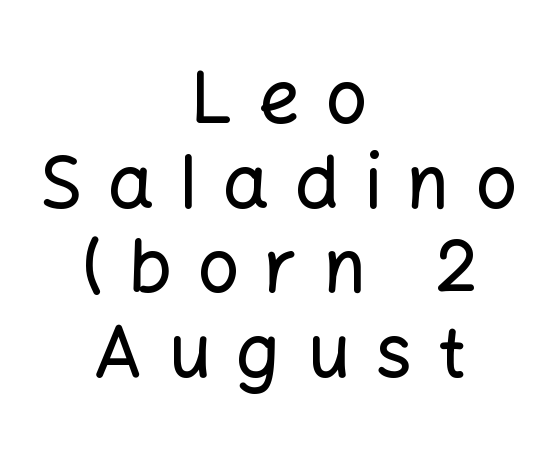
{"serif": "no", "italic": "no", "width": "normal", "stroke_contrast": "low", "x_height": "medium", "monospaced": "no", "underline": "no", "align": "center", "line_spacing_ratio": 1.16, "letter_spacing": "wide", "letter_spacing_em": 0.35, "glyph_px": 73}
